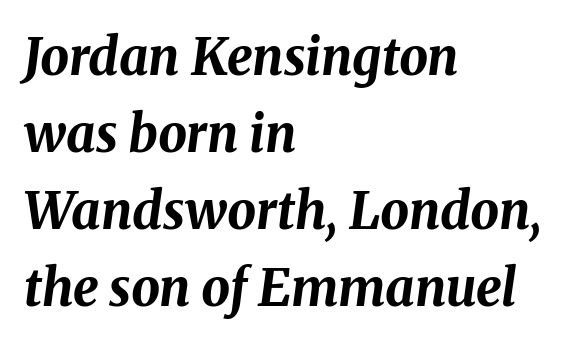
{"italic": "yes", "lean": "right", "slant_degrees": 8, "bold": "yes", "weight": "bold", "width": "normal", "stroke_contrast": "medium", "x_height": "medium", "monospaced": "no", "underline": "no", "align": "left", "line_spacing": "normal", "line_spacing_ratio": 1.51, "letter_spacing": "normal", "letter_spacing_em": 0.0, "glyph_px": 51}
